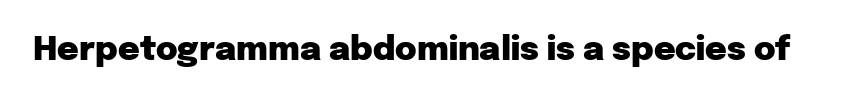
Q: Is the text bold? A: Yes.
Q: Is the text italic (slanted)? A: No, it is upright.
Q: Is the typeface a serif or a sans-serif typeface? A: Sans-serif.
Q: Is the text underlined? A: No.
Q: Is the spacing between letters normal or unusually wide? A: Normal.
Q: Width (condensed, normal, or wide)? A: Normal.
Q: Stroke contrast? A: Low.
Q: x-height? A: Medium.
Q: Monospaced? A: No.
